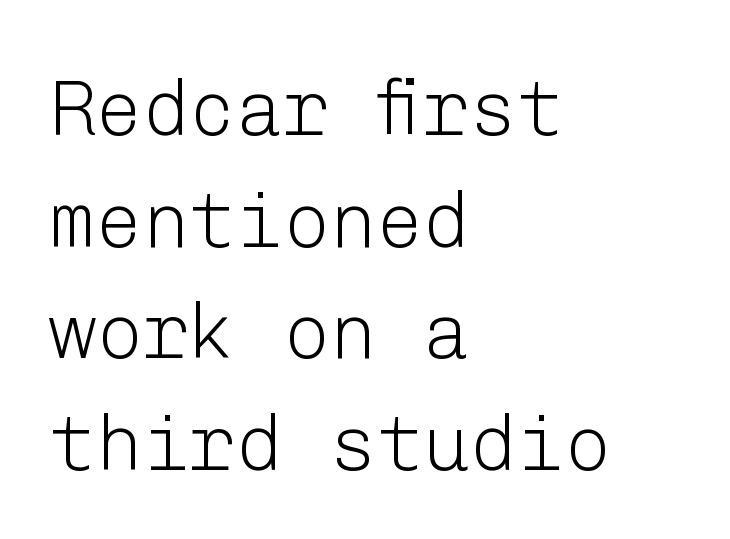
A typesetter would call this leading conventional body-copy spacing. Nothing heavy about these letters — not bold at all. Visually the block forms a straight wall on the left and a jagged coastline on the right. If you drew a line through each stem, it would be perfectly vertical.
